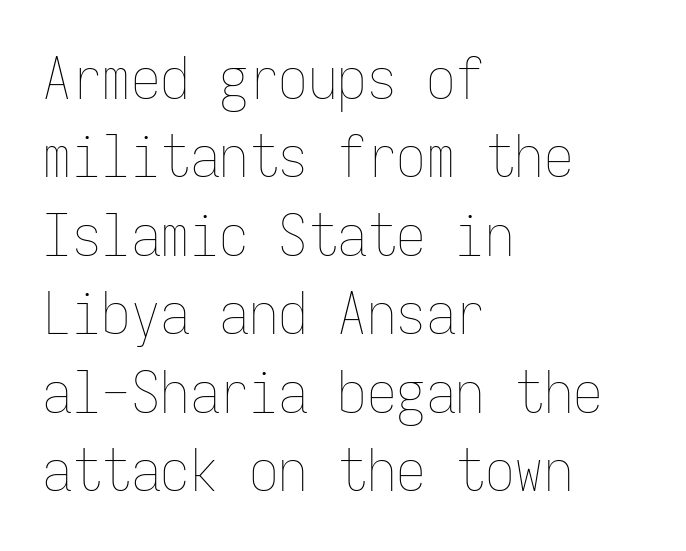
Q: Is the text bold? A: No.
Q: Is the text italic (slanted)? A: No, it is upright.
Q: Is the text underlined? A: No.
Q: How is the paragraph aligned? A: Left-aligned.
Q: Is the spacing between letters normal or unusually wide? A: Normal.
Q: Is the spacing between lines tight, normal or loose? A: Normal.
Q: Width (condensed, normal, or wide)? A: Condensed.
Q: Stroke contrast? A: Low.
Q: x-height? A: Medium.
Q: Monospaced? A: Yes.
